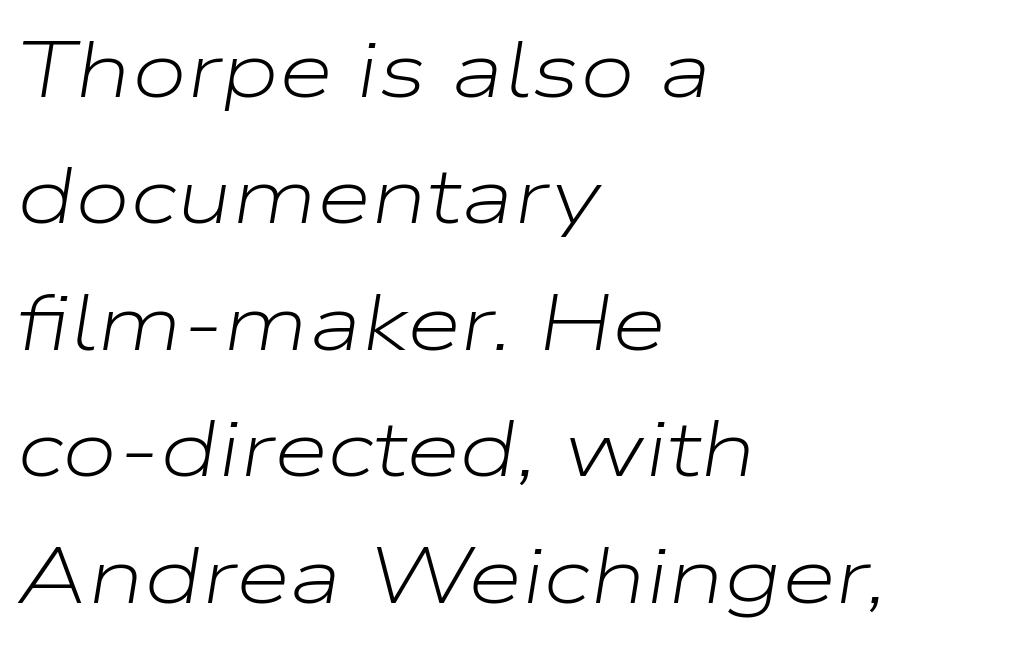
Q: Is the text bold? A: No.
Q: Is the text italic (slanted)? A: Yes, it leans right by about 9 degrees.
Q: Is the text underlined? A: No.
Q: How is the paragraph aligned? A: Left-aligned.
Q: Is the spacing between letters normal or unusually wide? A: Normal.
Q: Is the spacing between lines tight, normal or loose? A: Normal.
Q: Width (condensed, normal, or wide)? A: Wide.
Q: Stroke contrast? A: Low.
Q: x-height? A: Medium.
Q: Monospaced? A: No.
